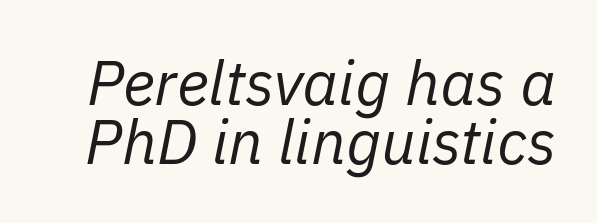
{"italic": "yes", "lean": "right", "slant_degrees": 11, "bold": "no", "weight": "regular", "width": "normal", "stroke_contrast": "low", "x_height": "medium", "monospaced": "no", "underline": "no", "line_spacing": "tight", "line_spacing_ratio": 0.95, "letter_spacing": "normal", "letter_spacing_em": 0.0, "glyph_px": 62}
